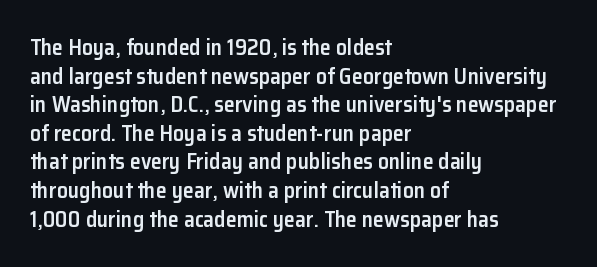
Q: Is the text bold? A: Semi-bold.
Q: Is the text italic (slanted)? A: No, it is upright.
Q: Is the text underlined? A: No.
Q: How is the paragraph aligned? A: Left-aligned.
Q: Is the spacing between letters normal or unusually wide? A: Normal.
Q: Is the spacing between lines tight, normal or loose? A: Normal.
